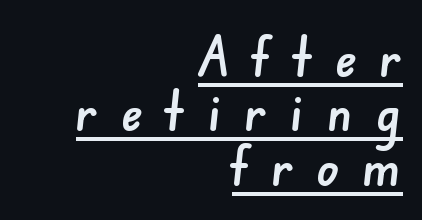
The image shows 56 px sans-serif type; set right-aligned, tight line spacing (0.97x), unusually wide letter spacing (+0.42 em), underlined; low stroke contrast and a small x-height.
